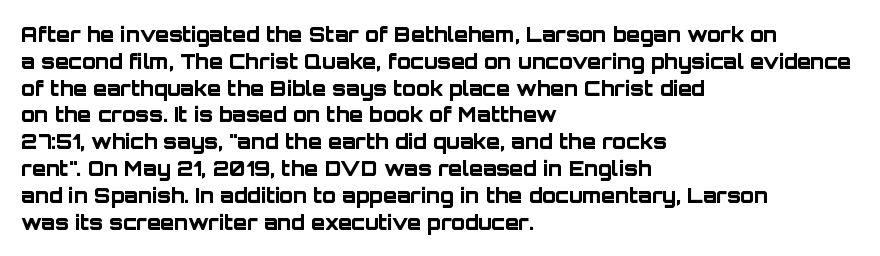
It's the straight-up-and-down kind of type. The letters sit at their default tracking, neither squeezed nor spread. Line starts are locked; line ends wander. This is heavy type, rendered in bold. Baseline-to-baseline distance is the conventional proportion of letter height.
